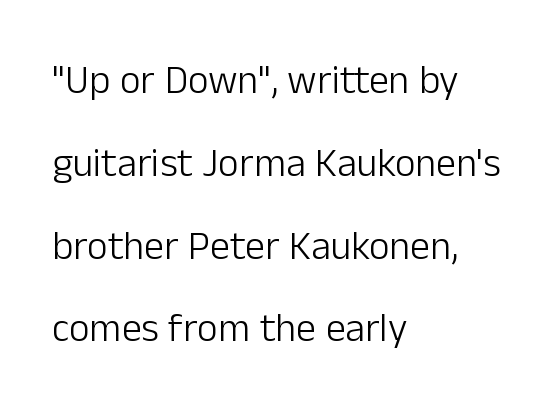
The image shows 40 px light sans-serif type, upright; set left-aligned, loose line spacing (2.07x), normal letter spacing, not underlined; low stroke contrast and a medium x-height.
